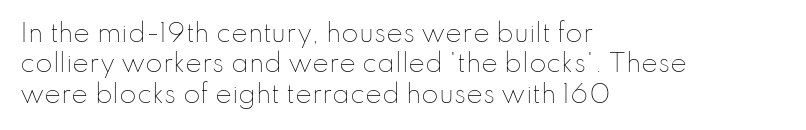
Nope, not italic — everything's standing straight. Only glyphs here, with clear space below each row. Leftover space on each line is placed entirely after the last word. The gaps between neighbouring characters are ordinary and unremarkable. A light-to-regular cut is what we see here.
